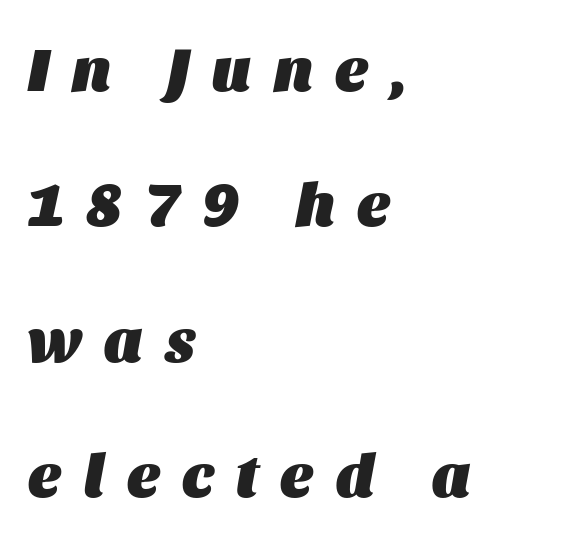
{"italic": "yes", "lean": "right", "slant_degrees": 11, "bold": "yes", "weight": "heavy", "width": "normal", "stroke_contrast": "medium", "x_height": "large", "monospaced": "no", "underline": "no", "align": "left", "line_spacing": "loose", "line_spacing_ratio": 2.22, "letter_spacing": "wide", "letter_spacing_em": 0.38, "glyph_px": 61}
